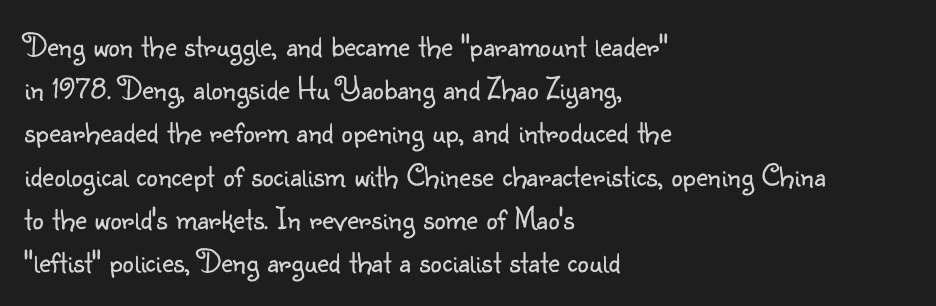
{"serif": "no", "italic": "no", "bold": "no", "weight": "light", "width": "normal", "stroke_contrast": "low", "x_height": "small", "monospaced": "no", "underline": "no", "align": "left", "line_spacing": "normal", "line_spacing_ratio": 1.35, "letter_spacing": "normal", "letter_spacing_em": 0.0, "glyph_px": 32}
